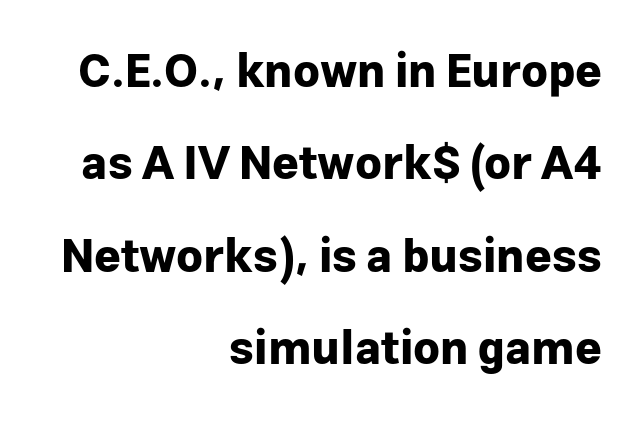
Q: Is the text bold? A: Yes.
Q: Is the text italic (slanted)? A: No, it is upright.
Q: Is the typeface a serif or a sans-serif typeface? A: Sans-serif.
Q: Is the text underlined? A: No.
Q: How is the paragraph aligned? A: Right-aligned.
Q: Is the spacing between letters normal or unusually wide? A: Normal.
Q: Is the spacing between lines tight, normal or loose? A: Loose.
Q: Width (condensed, normal, or wide)? A: Normal.
Q: Stroke contrast? A: Low.
Q: x-height? A: Medium.
Q: Monospaced? A: No.
